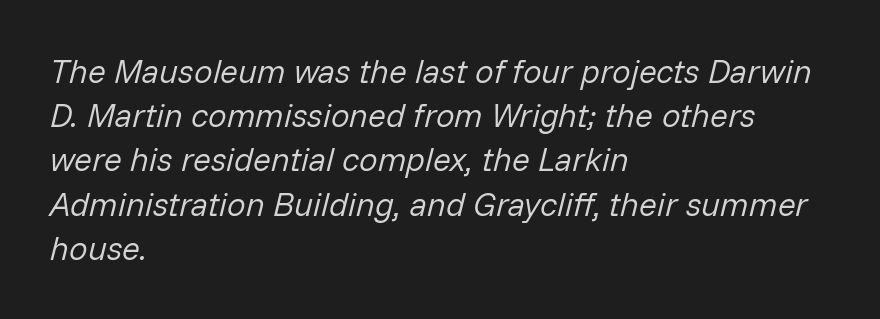
Yep, that's italic — everything's leaning. The baseline area is clear. The type is set solid horizontally, with unmodified tracking. Note the varied advance widths — an 'i' is clearly narrower than an 'm'.
